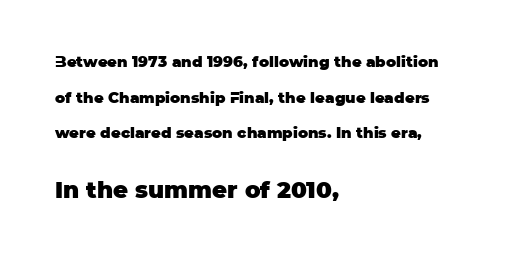
The image shows 23 px bold type, upright; set left-aligned, loose line spacing (2.38x), normal letter spacing, not underlined; the second (bottom) block is 1.53x larger.
